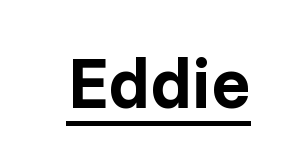
{"serif": "no", "italic": "no", "bold": "yes", "weight": "bold", "width": "normal", "stroke_contrast": "low", "x_height": "medium", "monospaced": "no", "underline": "yes", "letter_spacing": "normal", "letter_spacing_em": 0.0, "glyph_px": 72}
